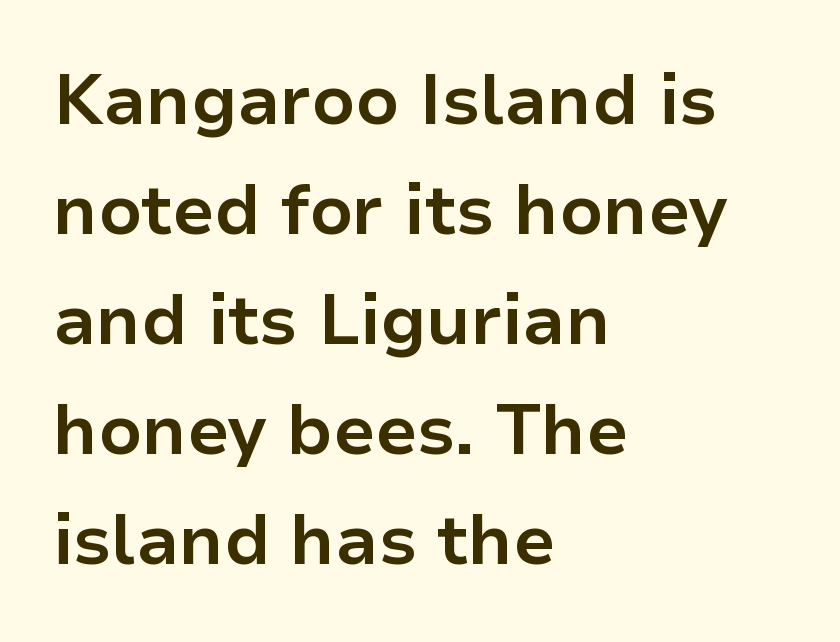
{"serif": "no", "italic": "no", "bold": "yes", "weight": "bold", "width": "normal", "stroke_contrast": "low", "x_height": "medium", "monospaced": "no", "underline": "no", "align": "left", "line_spacing": "normal", "line_spacing_ratio": 1.57, "letter_spacing": "normal", "letter_spacing_em": 0.0, "glyph_px": 70}
